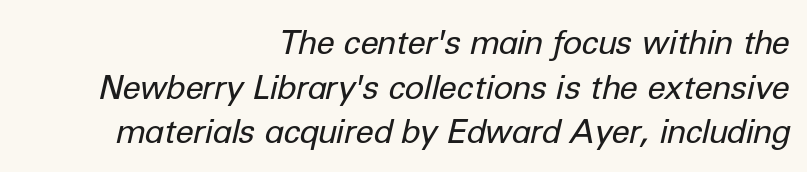
The image shows 33 px regular-weight type, italic (leaning right); set right-aligned, normal line spacing (1.35x), normal letter spacing, not underlined; low stroke contrast and a medium x-height.
